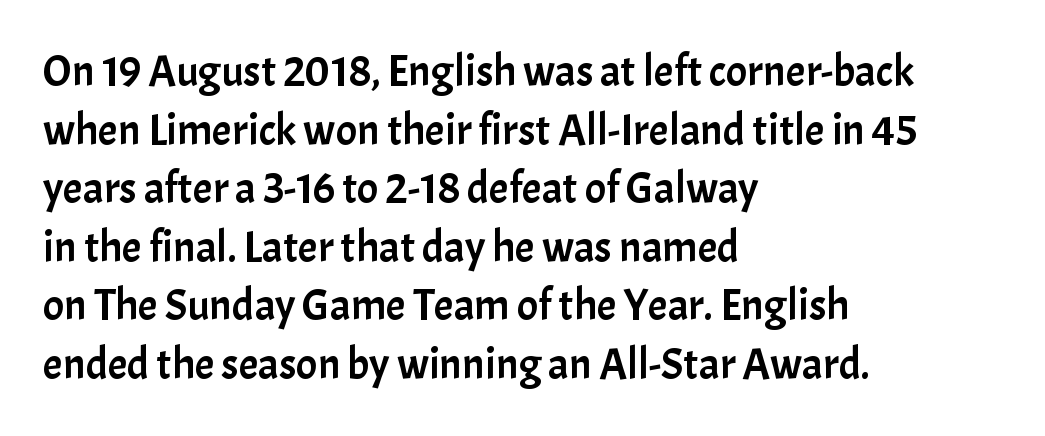
The image shows 44 px sans-serif type, upright; set left-aligned, normal line spacing (1.33x), normal letter spacing, not underlined; low stroke contrast and a medium x-height.
